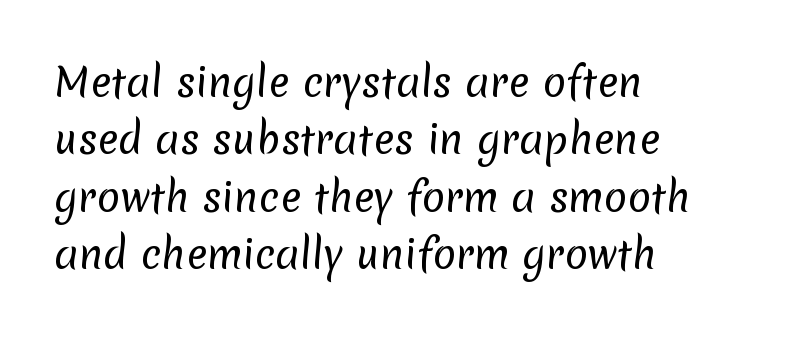
Observe the absence of serifs on each vertical stroke in this sample. If you measured baseline to baseline, you'd find a middling distance. The foot of each line stays bare and open. In CSS terms this would be text-align: left. The passage shown has conventional tracking throughout.
